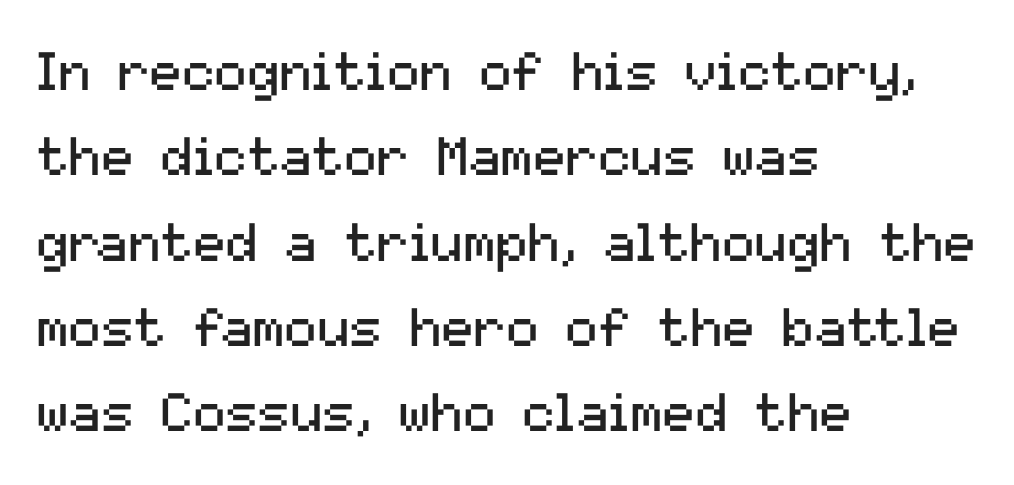
Font category for this specimen: sans-serif. The letters sit at their default tracking, neither squeezed nor spread. Compared with a centered layout, this one pins lines to the left instead. Vertical strokes here are truly vertical. Each stroke keeps to a modest, everyday thickness or less.
